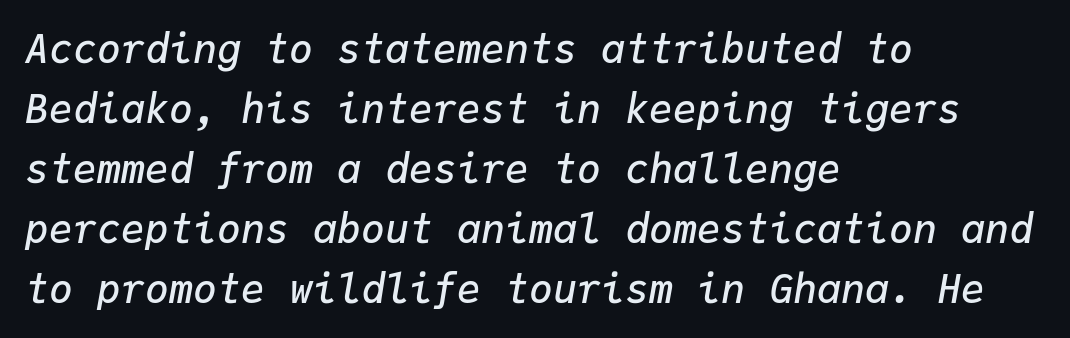
The image shows 40 px semibold type, italic (leaning right), monospaced; set left-aligned, normal line spacing (1.5x), normal letter spacing, not underlined; low stroke contrast and a medium x-height.
